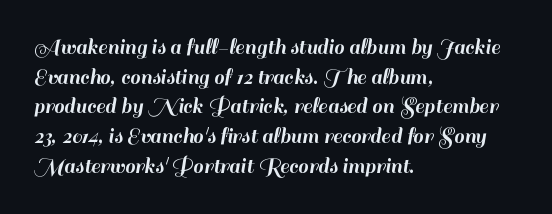
Q: Is the text italic (slanted)? A: Yes.
Q: Is the text underlined? A: No.
Q: How is the paragraph aligned? A: Left-aligned.
Q: Is the spacing between letters normal or unusually wide? A: Normal.
Q: Is the spacing between lines tight, normal or loose? A: Normal.
